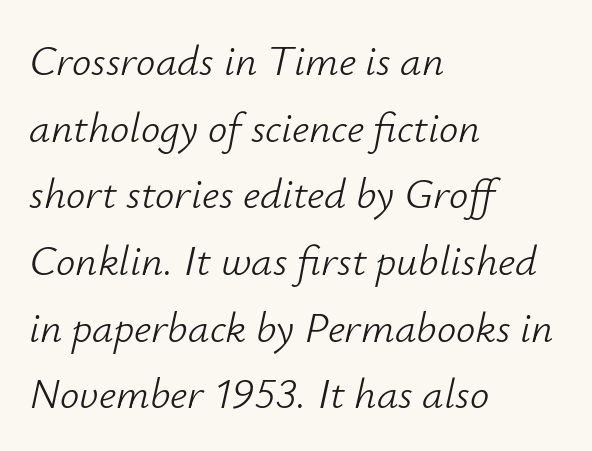
It's the slanting kind of type. Check the space under the baseline: it is left empty. Tracking value appears to be zero — textbook default spacing. Character widths vary here, with narrow letters taking less room than wide ones. Whoever set this chose a conventional vertical rhythm. The lines in this sample share a left origin and differ only in where they stop.
